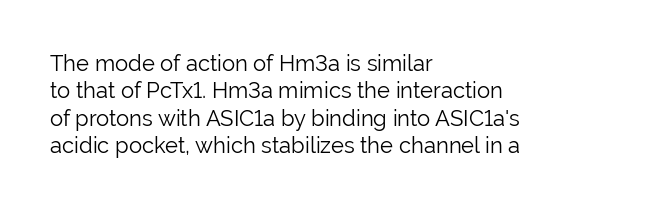
The image shows 22 px text type, upright; set left-aligned, line spacing 1.24x, normal letter spacing, not underlined.
